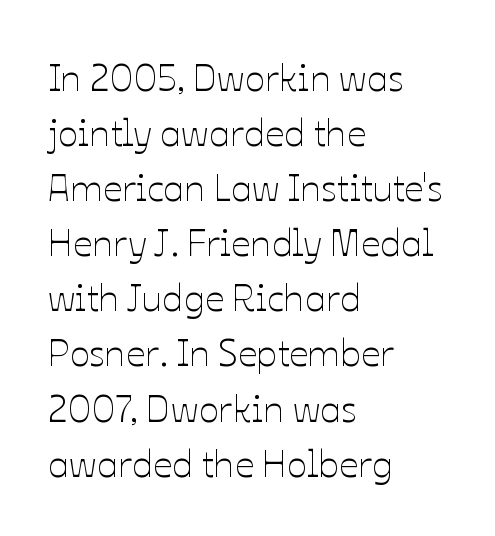
The passage shown is typed in a proportional face where columns would drift. Underlining? Definitely not there. Short and long lines alike share a common starting point at left. The type is set solid horizontally, with unmodified tracking.
